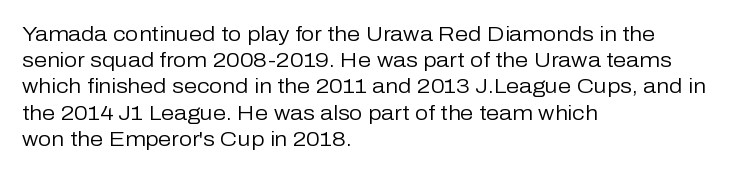
{"italic": "no", "bold": "no", "underline": "no", "align": "left", "line_spacing": "normal", "line_spacing_ratio": 1.25, "letter_spacing": "normal", "letter_spacing_em": 0.0, "glyph_px": 21}
